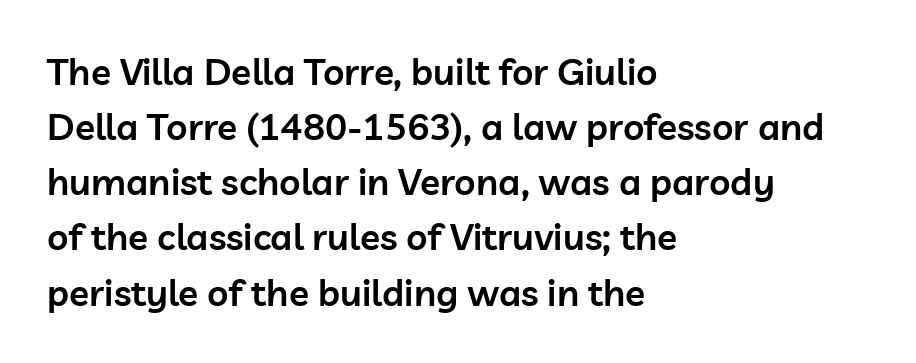
Nope, not italic — everything's standing straight. Font category for this specimen: sans-serif. Looks like regular typesetting: each glyph gets only the width it needs. The paragraph shown leans on its left margin.
